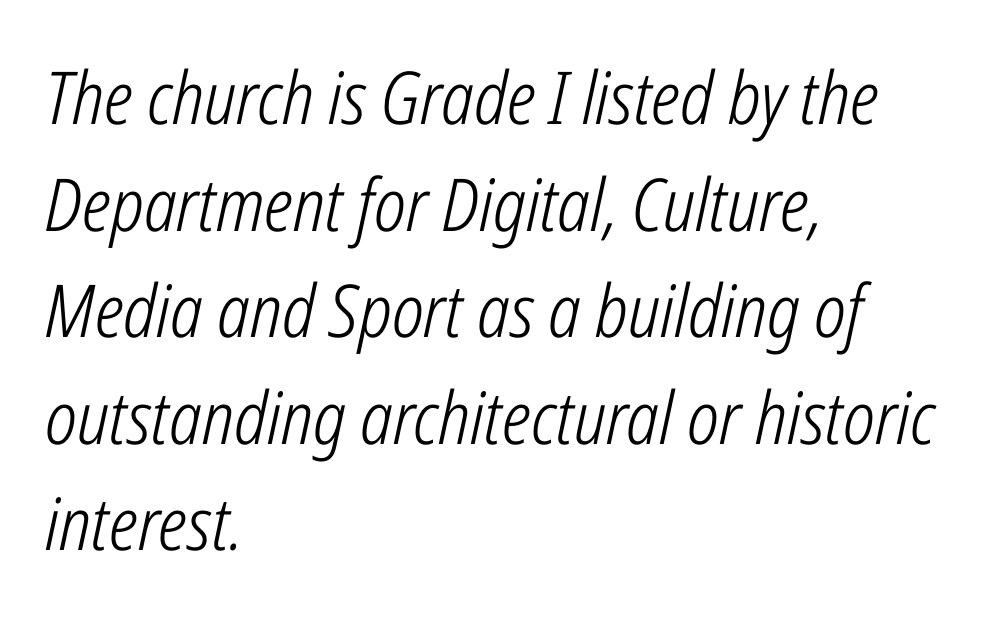
Letters rest on an invisible, unmarked baseline. Short and long lines alike share a common starting point at left. Does the lettering tilt? It does — this is italic. Is the stroke heavy? The answer is a plain regular-or-lighter.
